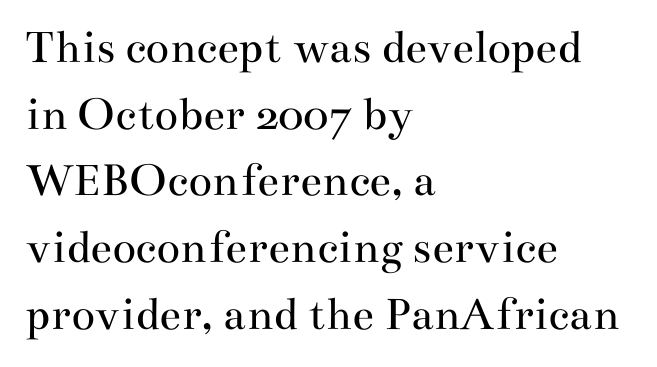
{"serif": "yes", "italic": "no", "bold": "no", "weight": "regular", "width": "wide", "stroke_contrast": "medium", "x_height": "small", "monospaced": "no", "underline": "no", "align": "left", "line_spacing": "normal", "line_spacing_ratio": 1.36, "letter_spacing": "normal", "letter_spacing_em": 0.0, "glyph_px": 49}
